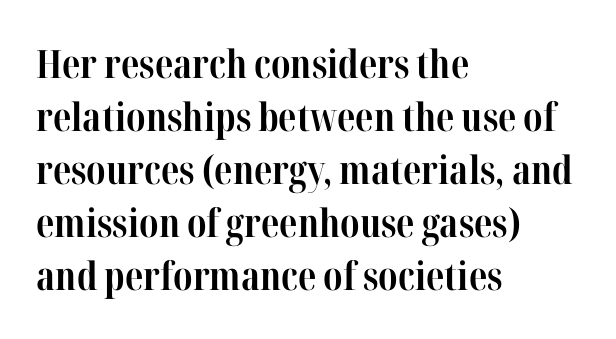
The zone under the glyphs is completely vacant. This block has exactly the height ordinary leading produces. Designer's note — italics off, roman on. In CSS terms this would be text-align: left.
